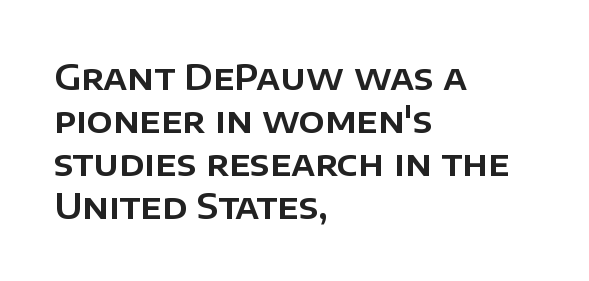
{"serif": "no", "italic": "no", "width": "normal", "stroke_contrast": "low", "x_height": "large", "monospaced": "no", "underline": "no", "align": "left", "line_spacing": "normal", "line_spacing_ratio": 1.26, "letter_spacing": "normal", "letter_spacing_em": 0.0, "glyph_px": 34}
